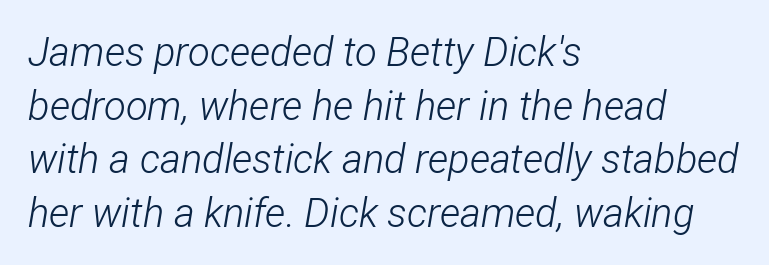
{"italic": "yes", "lean": "right", "slant_degrees": 12, "bold": "no", "weight": "light", "width": "condensed", "stroke_contrast": "low", "x_height": "medium", "monospaced": "no", "underline": "no", "align": "left", "line_spacing": "normal", "line_spacing_ratio": 1.34, "letter_spacing": "normal", "letter_spacing_em": 0.0, "glyph_px": 40}
